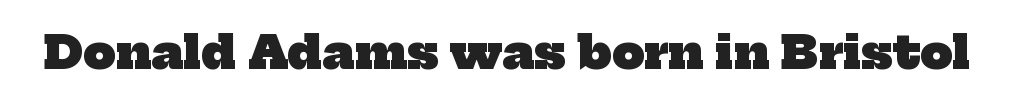
The characters display serif detailing at their extremities. Does extra space separate the letters? No, they use regular spacing. Looks like regular typesetting: each glyph gets only the width it needs. In terms of weight, the rendering is a true, heavy bold. Each row of text sits above clean, open space.
